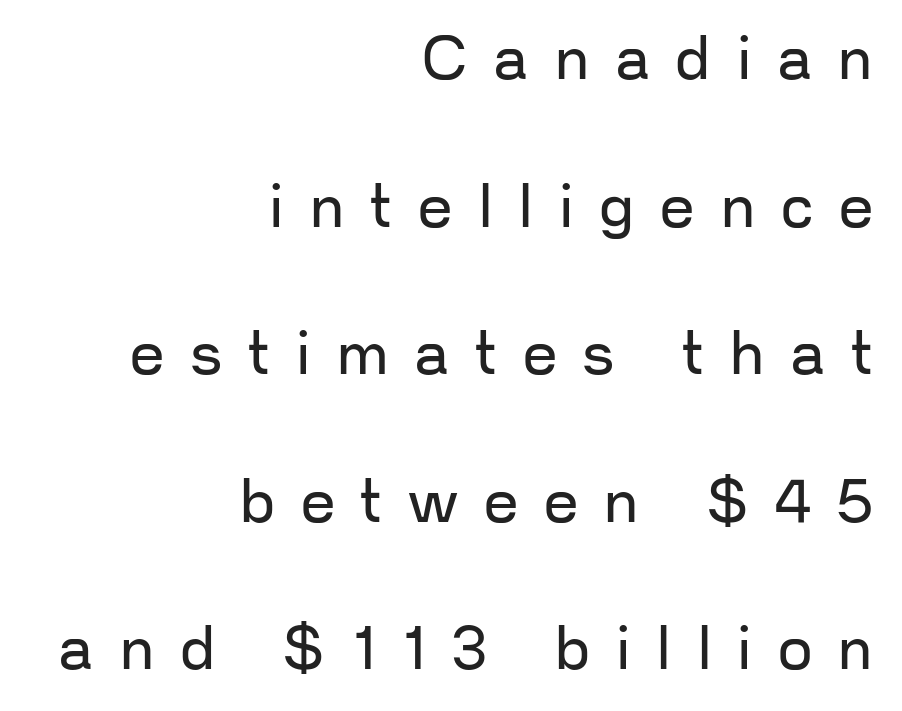
The image shows 61 px regular-weight sans-serif type, upright; set right-aligned, loose line spacing (2.42x), unusually wide letter spacing (+0.42 em), not underlined; low stroke contrast and a medium x-height.
